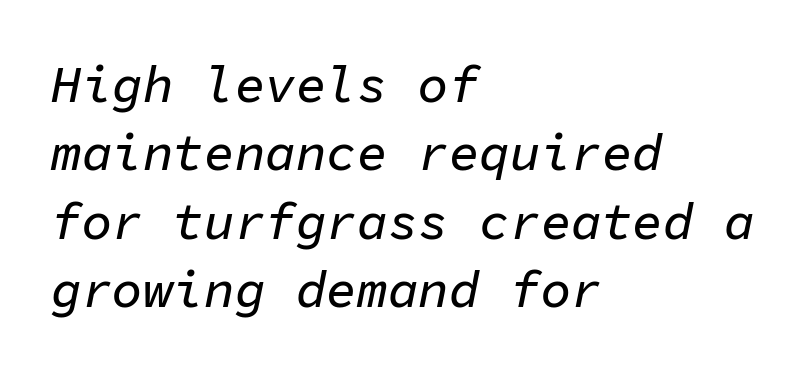
The image shows 51 px text type, italic (leaning right), monospaced; set left-aligned, normal line spacing (1.34x), normal letter spacing, not underlined; low stroke contrast and a medium x-height.
